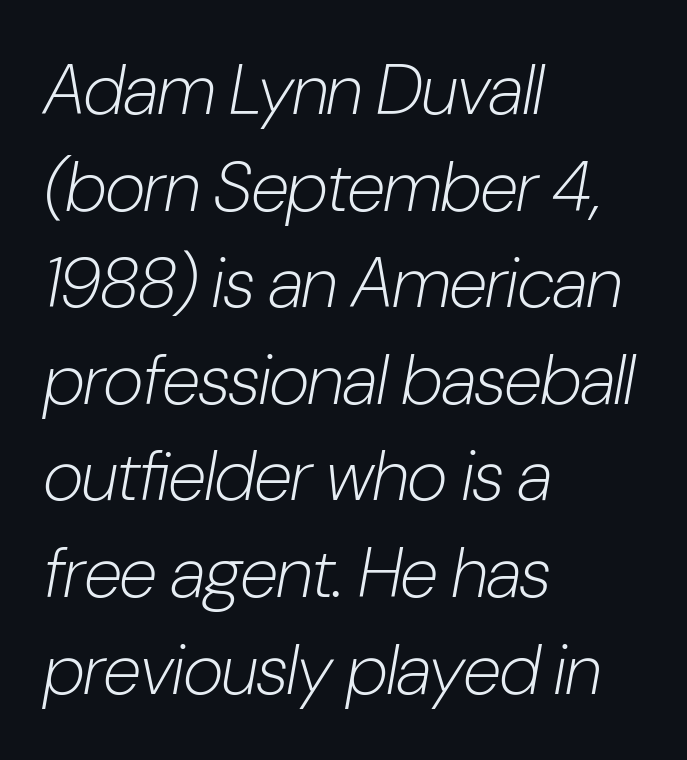
The image shows 70 px light, condensed type, italic (leaning right); set left-aligned, normal line spacing (1.38x), normal letter spacing, not underlined; low stroke contrast and a medium x-height.
